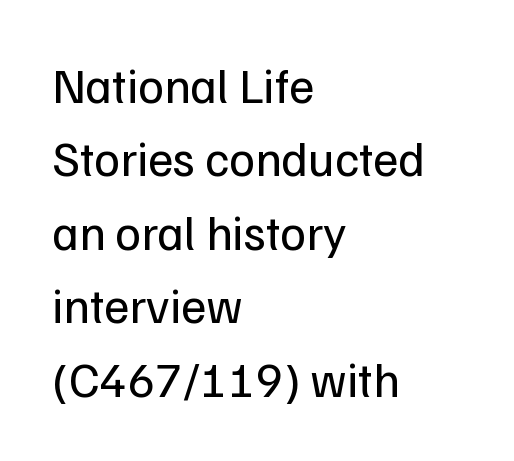
Weight: regular or lighter. The vertical gap from one line to the next is medium. The line texture is even and compact thanks to regular tracking. Observe the absence of serifs on each vertical stroke in this sample. The rendering uses natural spacing where letterforms have individual widths. Quick note: not italic, upright.
